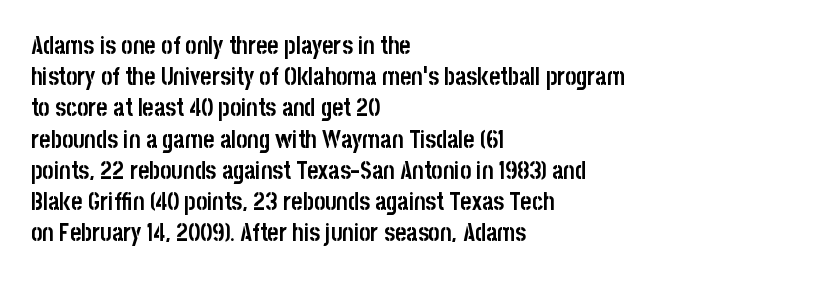
The image shows 24 px bold type, upright; set left-aligned, normal line spacing (1.3x), normal letter spacing, not underlined.
